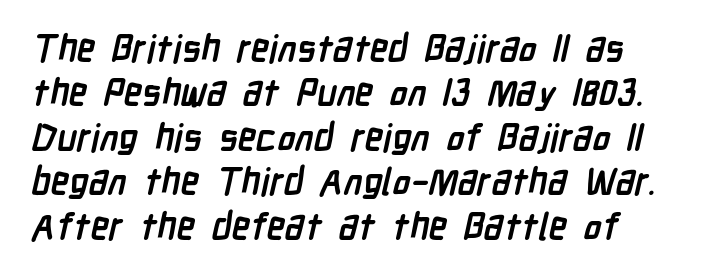
Q: Is the text bold? A: Yes.
Q: Is the typeface a serif or a sans-serif typeface? A: Sans-serif.
Q: Is the text underlined? A: No.
Q: Is the spacing between letters normal or unusually wide? A: Normal.
Q: Width (condensed, normal, or wide)? A: Condensed.
Q: Stroke contrast? A: Low.
Q: x-height? A: Medium.
Q: Monospaced? A: No.
